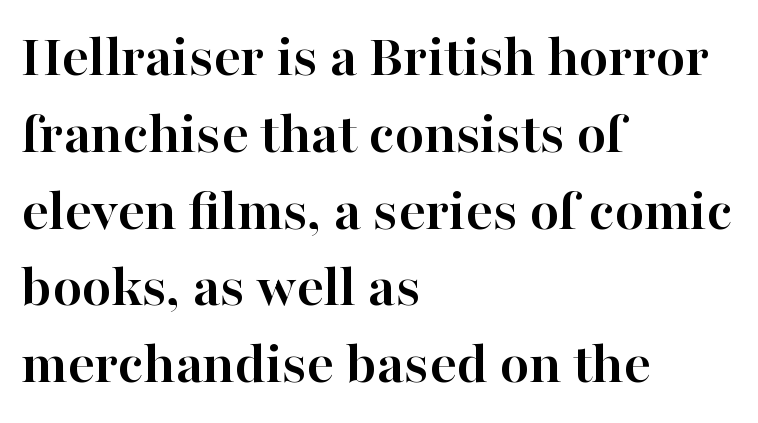
The image shows 60 px semibold serif type, upright; set left-aligned, normal line spacing (1.28x), normal letter spacing, not underlined; high stroke contrast and a medium x-height.
